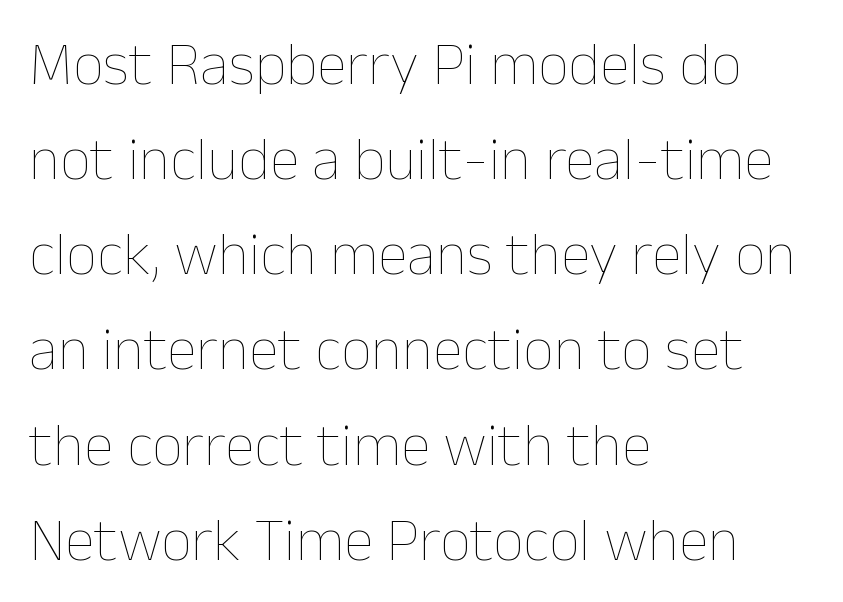
The image shows 61 px thin type, upright; set left-aligned, normal line spacing (1.56x), normal letter spacing, not underlined; low stroke contrast and a medium x-height.
